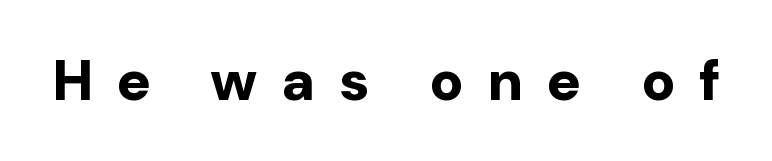
{"serif": "no", "italic": "no", "bold": "yes", "weight": "bold", "width": "normal", "stroke_contrast": "low", "x_height": "medium", "monospaced": "no", "underline": "no", "letter_spacing": "wide", "letter_spacing_em": 0.41, "glyph_px": 57}
